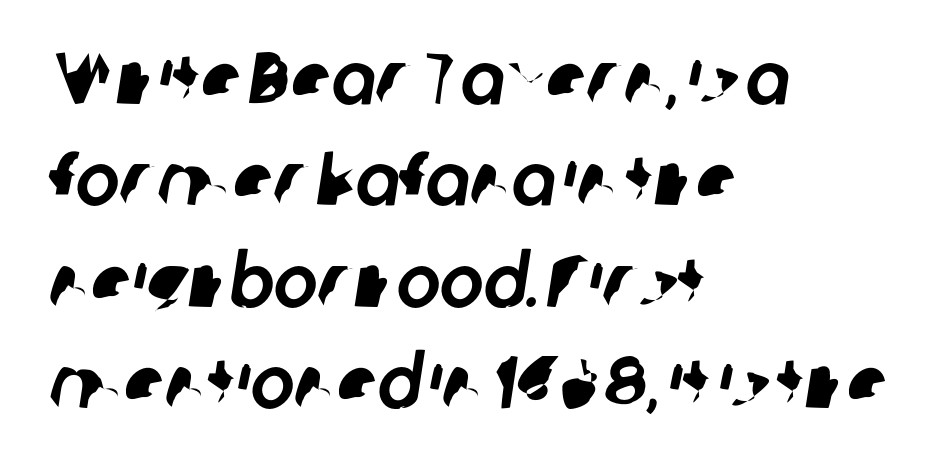
The rendering shows plain stroke endings on the letterforms — a sans-serif design. Tracking value appears to be zero — textbook default spacing. Check under the words: just untouched page. The letters advance in unequal steps, a hallmark of proportional type. Horizontal alignment here is leftward, the default for most running prose.
